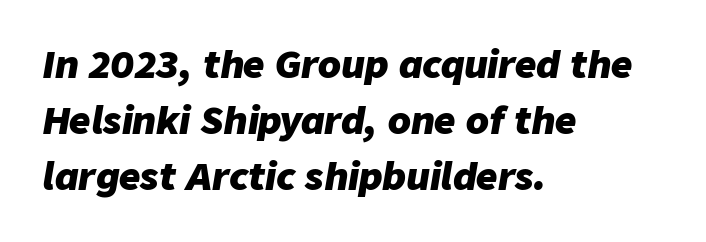
Typesetter's note: full bold, strokes at maximum text heaviness. Do the characters align in a grid? No, the font is proportional. The string is rendered with underlining switched off. Does the lettering tilt? It does — this is italic. How are the letters spaced? Ordinarily, with no added tracking. Teacher's note: observe the even left margin — that is flush-left alignment.
